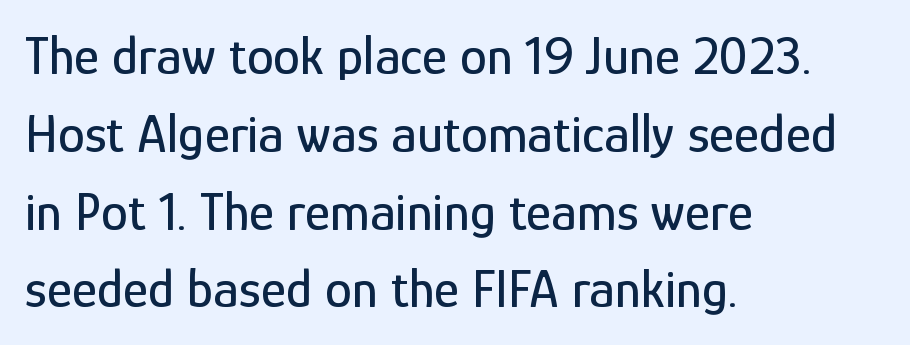
{"serif": "no", "italic": "no", "width": "condensed", "stroke_contrast": "low", "x_height": "medium", "monospaced": "no", "underline": "no", "align": "left", "line_spacing": "normal", "line_spacing_ratio": 1.44, "letter_spacing": "normal", "letter_spacing_em": 0.0, "glyph_px": 54}
